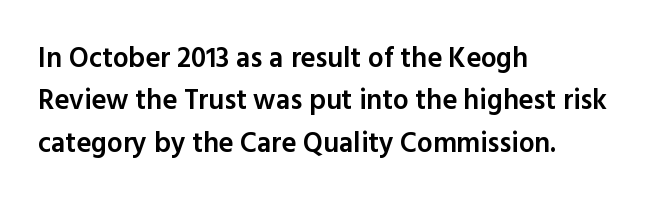
{"serif": "no", "italic": "no", "bold": "semi", "weight": "semibold", "width": "normal", "x_height": "medium", "monospaced": "no", "underline": "no", "align": "left", "line_spacing": "normal", "line_spacing_ratio": 1.51, "letter_spacing": "normal", "letter_spacing_em": 0.0, "glyph_px": 28}
